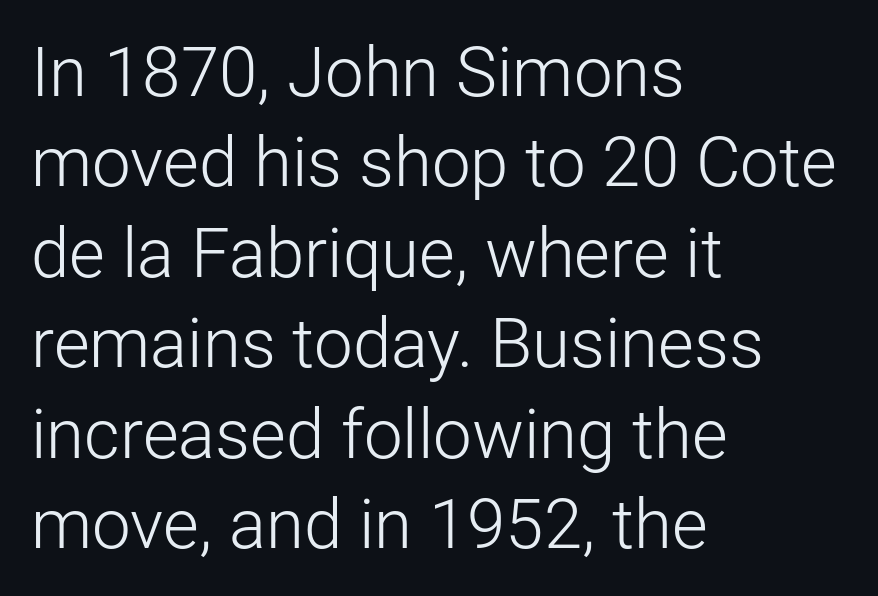
{"serif": "no", "italic": "no", "bold": "no", "weight": "light", "width": "normal", "stroke_contrast": "low", "x_height": "medium", "monospaced": "no", "underline": "no", "align": "left", "line_spacing": "normal", "line_spacing_ratio": 1.31, "letter_spacing": "normal", "letter_spacing_em": 0.0, "glyph_px": 69}
